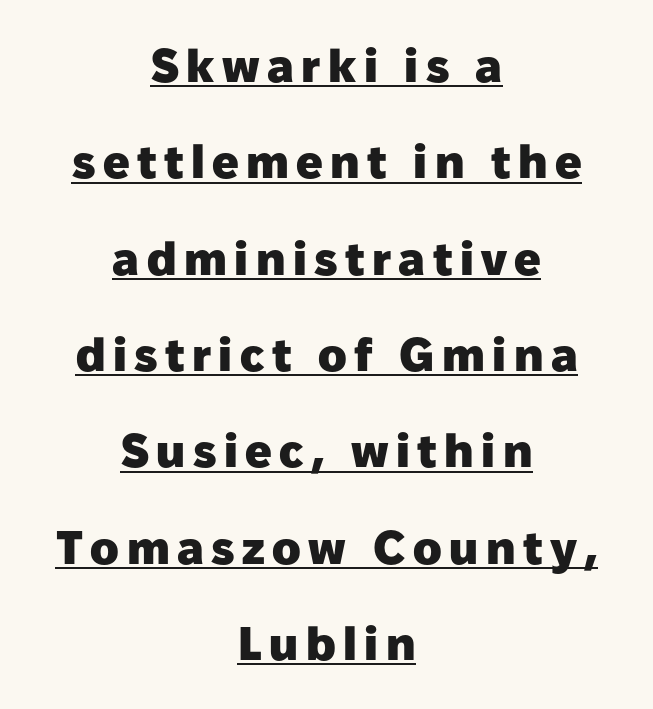
The image shows 47 px heavy sans-serif type, upright; set centered, loose line spacing (2.05x), underlined; low stroke contrast and a medium x-height.
